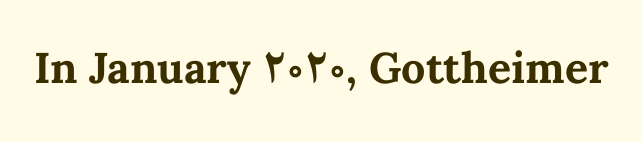
{"italic": "no", "bold": "yes", "weight": "bold", "width": "normal", "stroke_contrast": "medium", "x_height": "medium", "monospaced": "no", "underline": "no", "letter_spacing": "normal", "letter_spacing_em": 0.0, "glyph_px": 43}
